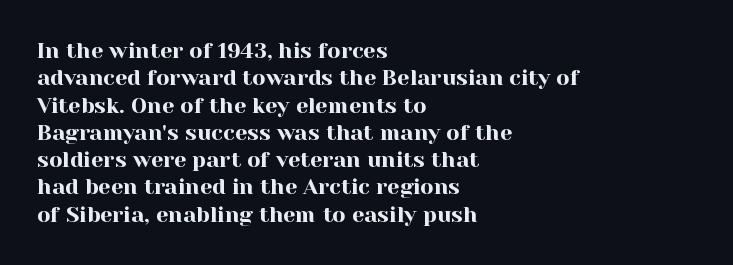
The image shows 22 px text type, upright; set left-aligned, line spacing 1.24x, normal letter spacing, not underlined.
